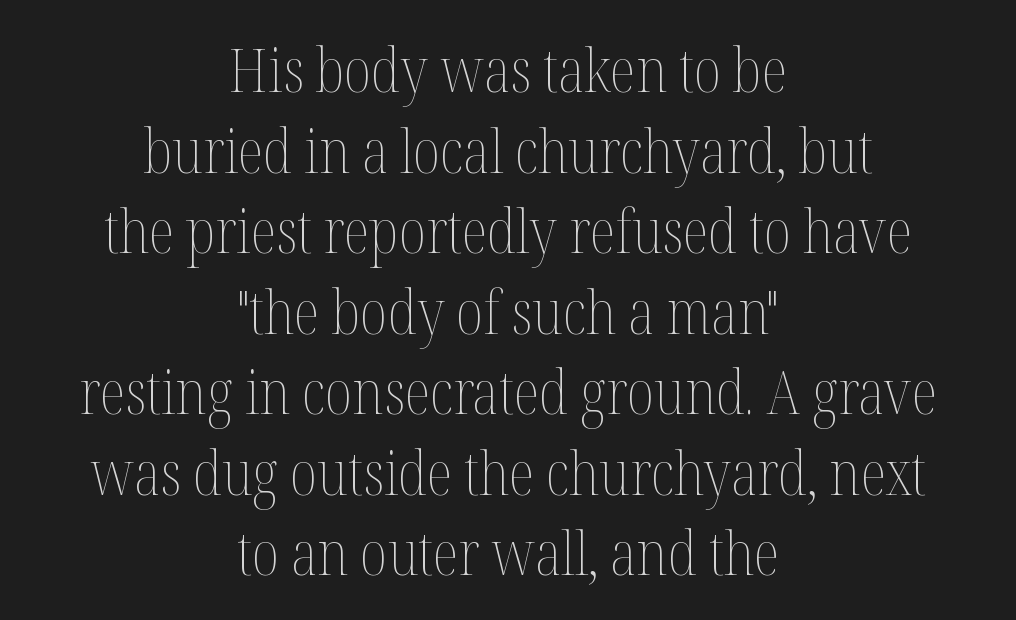
Do the characters align in a grid? No, the font is proportional. Observe the ordinary spacing: letters are neighbours, not strangers. Posture: upright roman. Horizontal bands of white between lines are of average thickness. Nobody drew a line under any word here.
